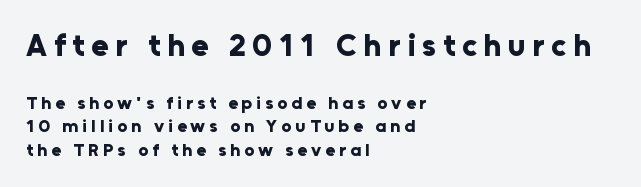
Q: Is the text bold? A: Yes.
Q: Is the text italic (slanted)? A: No, it is upright.
Q: Is the typeface a serif or a sans-serif typeface? A: Sans-serif.
Q: Is the text underlined? A: No.
Q: How is the paragraph aligned? A: Left-aligned.
Q: Is the spacing between letters normal or unusually wide? A: Unusually wide.
Q: Is the spacing between lines tight, normal or loose? A: Normal.
Q: Which block of text is set in a larger size, the first (top) or the second (bottom)? A: The first (top) one.
Q: Width (condensed, normal, or wide)? A: Normal.
Q: Stroke contrast? A: Low.
Q: x-height? A: Medium.
Q: Monospaced? A: No.
